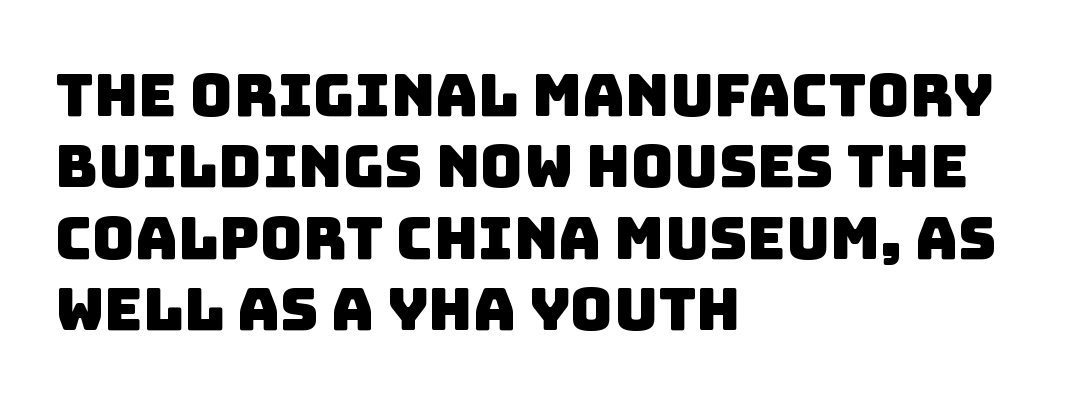
You could call the tracking neutral — neither tight nor loose. These lines are composed in type without serifs. Every row of glyphs begins at an identical x-position on the left. The baseline area is clear. Spacing verdict: proportional, widths tailored to each character.
